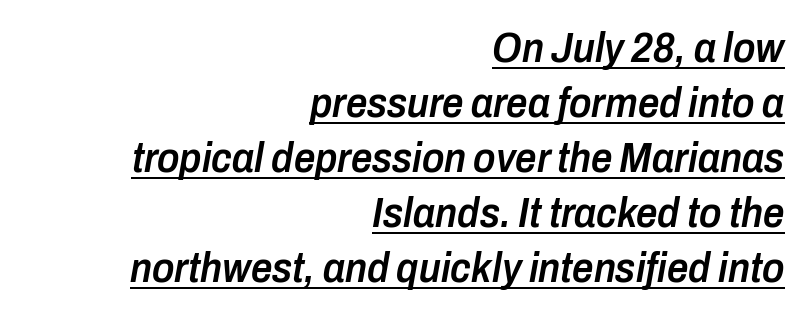
{"italic": "yes", "lean": "right", "slant_degrees": 10, "bold": "semi", "weight": "semibold", "width": "condensed", "stroke_contrast": "low", "x_height": "medium", "monospaced": "no", "underline": "yes", "align": "right", "line_spacing": "normal", "line_spacing_ratio": 1.31, "letter_spacing": "normal", "letter_spacing_em": 0.0, "glyph_px": 42}
